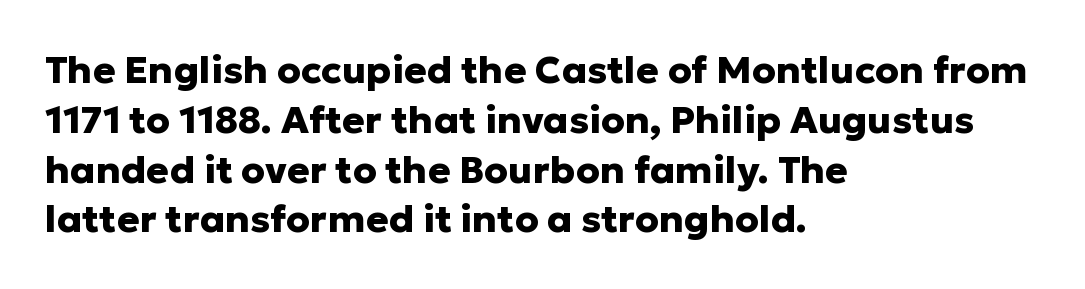
Q: Is the text bold? A: Yes.
Q: Is the text italic (slanted)? A: No, it is upright.
Q: Is the typeface a serif or a sans-serif typeface? A: Sans-serif.
Q: Is the text underlined? A: No.
Q: How is the paragraph aligned? A: Left-aligned.
Q: Is the spacing between letters normal or unusually wide? A: Normal.
Q: Is the spacing between lines tight, normal or loose? A: Normal.
Q: Width (condensed, normal, or wide)? A: Normal.
Q: Stroke contrast? A: Low.
Q: x-height? A: Medium.
Q: Monospaced? A: No.
